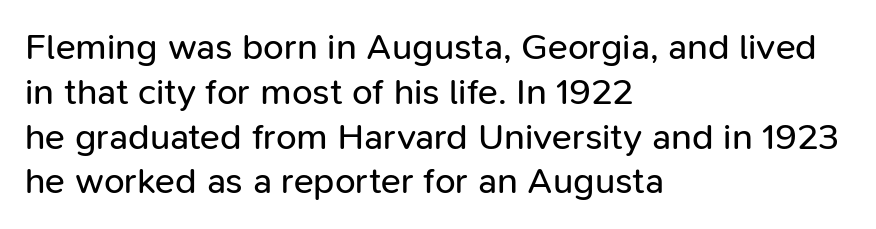
The image shows 37 px regular-weight sans-serif type, upright; set left-aligned, line spacing 1.21x, normal letter spacing, not underlined; low stroke contrast and a medium x-height.
